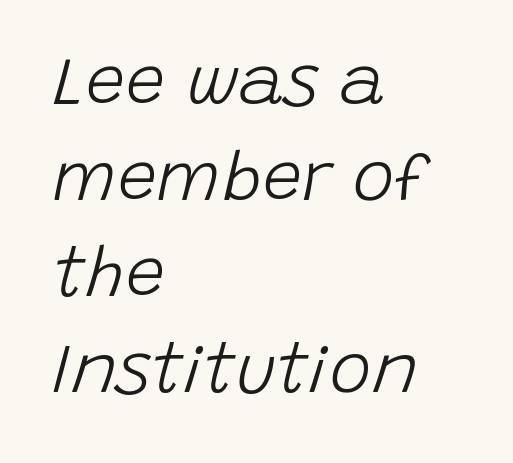
Q: Is the text bold? A: No.
Q: Is the text italic (slanted)? A: Yes, it leans right by about 15 degrees.
Q: Is the text underlined? A: No.
Q: How is the paragraph aligned? A: Left-aligned.
Q: Is the spacing between letters normal or unusually wide? A: Normal.
Q: Is the spacing between lines tight, normal or loose? A: Normal.
Q: Width (condensed, normal, or wide)? A: Normal.
Q: Stroke contrast? A: Low.
Q: x-height? A: Large.
Q: Monospaced? A: No.
